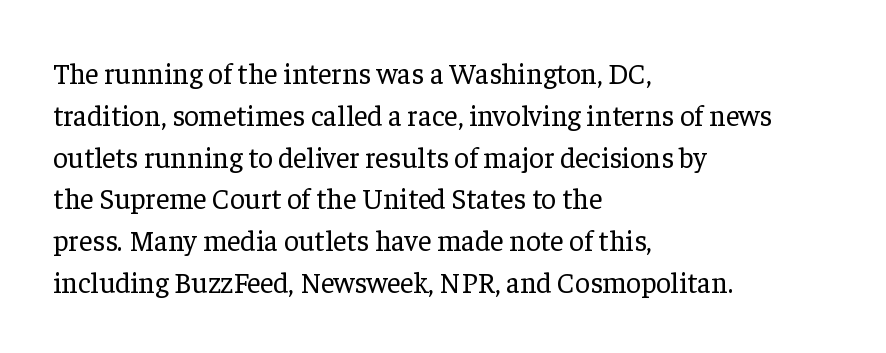
{"serif": "yes", "italic": "no", "bold": "no", "weight": "regular", "width": "normal", "stroke_contrast": "low", "x_height": "medium", "monospaced": "no", "underline": "no", "align": "left", "line_spacing": "normal", "line_spacing_ratio": 1.44, "letter_spacing": "normal", "letter_spacing_em": 0.0, "glyph_px": 29}
